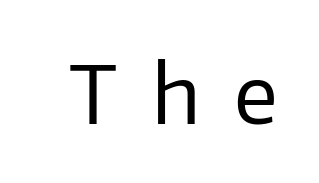
{"serif": "no", "italic": "no", "bold": "no", "weight": "regular", "width": "normal", "stroke_contrast": "low", "x_height": "medium", "monospaced": "no", "underline": "no", "letter_spacing": "wide", "letter_spacing_em": 0.43, "glyph_px": 80}
